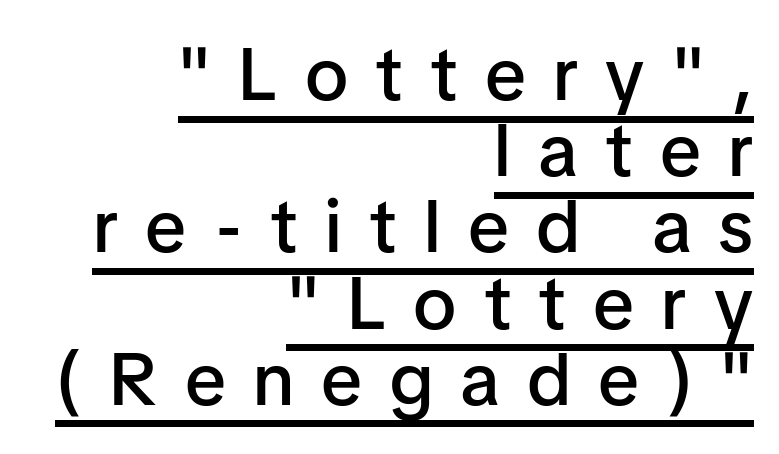
The image shows 74 px semibold sans-serif type, upright; set right-aligned, tight line spacing (1.03x), unusually wide letter spacing (+0.37 em), underlined; low stroke contrast and a medium x-height.
